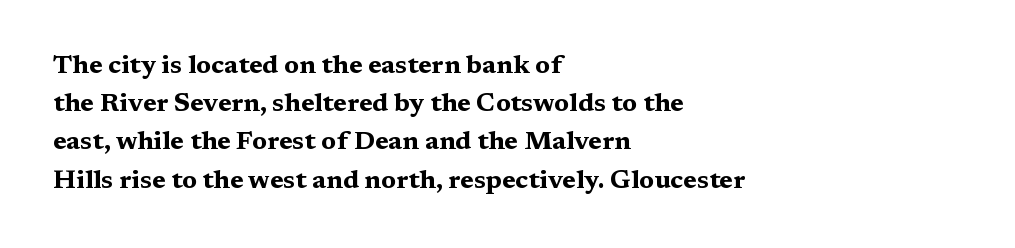
Q: Is the text bold? A: Yes.
Q: Is the text italic (slanted)? A: No, it is upright.
Q: Is the text underlined? A: No.
Q: How is the paragraph aligned? A: Left-aligned.
Q: Is the spacing between letters normal or unusually wide? A: Normal.
Q: Is the spacing between lines tight, normal or loose? A: Normal.
